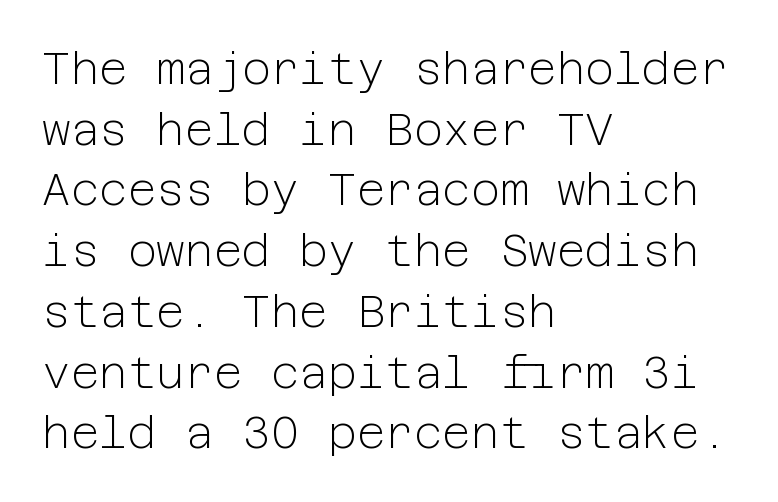
Each stroke keeps to a modest, everyday thickness or less. The passage shown stacks its lines at a standard gap. Anything drawn beneath the words? Only blank space. No italicization has been applied; the sample stays upright. Spacing between characters is what you'd get straight out of the box.
